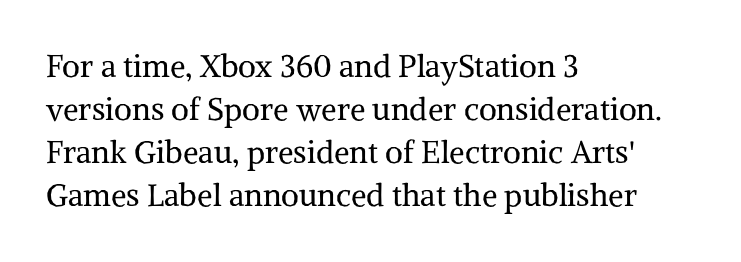
{"serif": "yes", "italic": "no", "bold": "no", "weight": "regular", "width": "normal", "stroke_contrast": "medium", "x_height": "medium", "monospaced": "no", "underline": "no", "align": "left", "line_spacing": "normal", "line_spacing_ratio": 1.39, "letter_spacing": "normal", "letter_spacing_em": 0.0, "glyph_px": 31}
